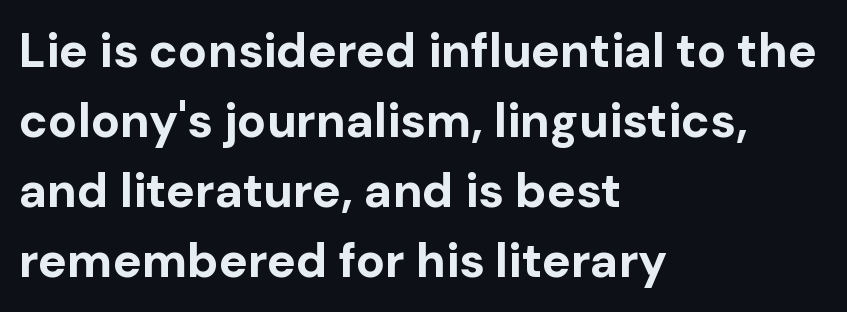
The passage shown is not underscored anywhere. The vertical gap from one line to the next is medium. Each letter's strokes conclude bluntly, with no projecting serifs. A typesetter would call this proportional, since set widths differ per character. These lines are set flush left with a ragged right edge.
